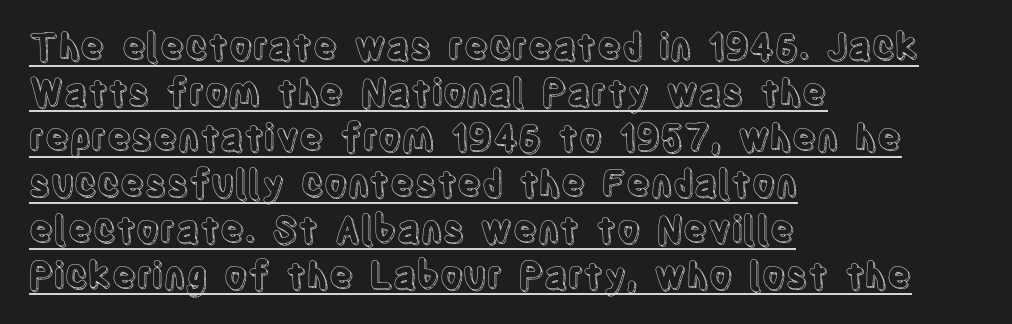
The rendering uses a moderate line-height, typical for paragraphs. Leftover space on each line is placed entirely after the last word. The face used here is proportionally spaced, like ordinary book or web type. Italic? Not at all — the glyphs are vertical. In designer terms, the underline attribute is active on this setting. Letter spacing: default.
